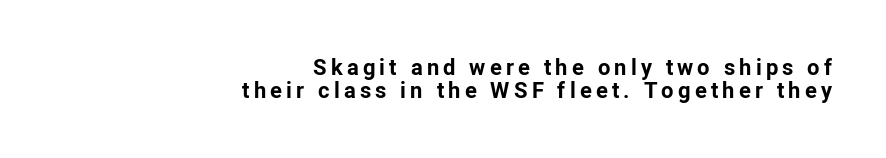
{"italic": "no", "bold": "yes", "underline": "no", "align": "right", "line_spacing": "tight", "line_spacing_ratio": 1.03, "glyph_px": 22}
